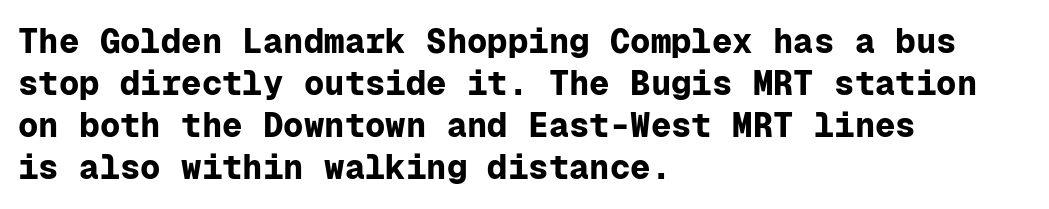
Q: Is the text bold? A: Yes.
Q: Is the text italic (slanted)? A: No, it is upright.
Q: Is the typeface a serif or a sans-serif typeface? A: Sans-serif.
Q: Is the text underlined? A: No.
Q: How is the paragraph aligned? A: Left-aligned.
Q: Is the spacing between letters normal or unusually wide? A: Normal.
Q: Width (condensed, normal, or wide)? A: Normal.
Q: Stroke contrast? A: Low.
Q: x-height? A: Medium.
Q: Monospaced? A: Yes.
